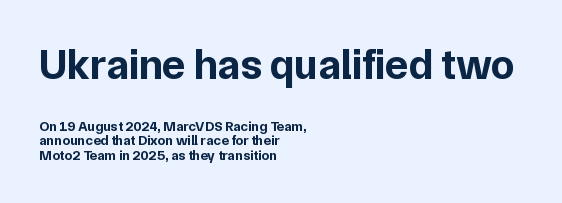
The compositor pushed each line to the left boundary. Only glyphs here, with clear space below each row. Designer's note — italics off, roman on. Caption: standard tracking, unaltered. The glyphs have the mass of a bold cut. Look at the glyph heights: the upper group is clearly the bigger setting.
